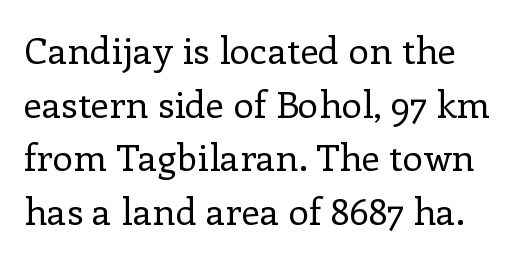
The image shows 37 px regular-weight serif type, upright; set left-aligned, normal line spacing (1.45x), normal letter spacing, not underlined; low stroke contrast and a medium x-height.
